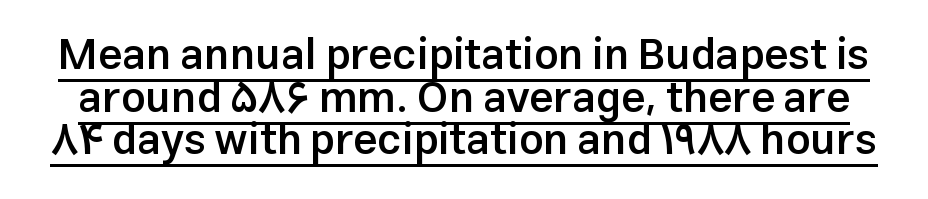
Q: Is the text bold? A: Semi-bold.
Q: Is the text italic (slanted)? A: No, it is upright.
Q: Is the typeface a serif or a sans-serif typeface? A: Sans-serif.
Q: Is the text underlined? A: Yes.
Q: Is the spacing between letters normal or unusually wide? A: Normal.
Q: Is the spacing between lines tight, normal or loose? A: Tight.
Q: Width (condensed, normal, or wide)? A: Normal.
Q: Stroke contrast? A: Low.
Q: x-height? A: Medium.
Q: Monospaced? A: No.
